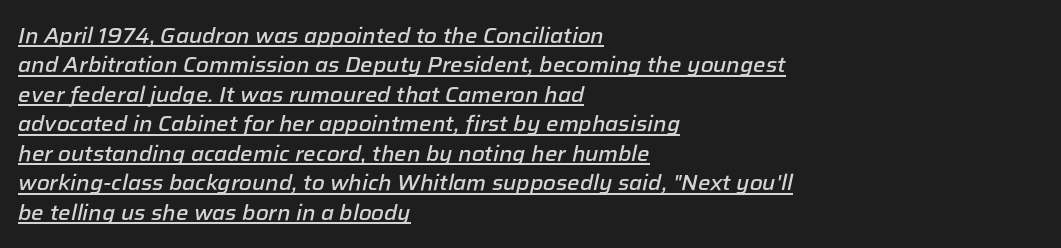
The image shows 22 px text type, italic (leaning right); set left-aligned, normal line spacing (1.34x), normal letter spacing, underlined.
